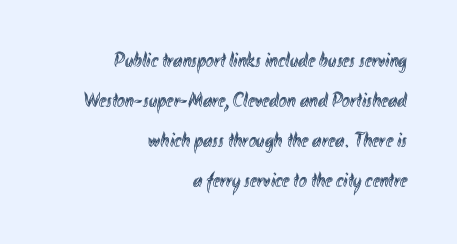
Q: Is the text italic (slanted)? A: Yes.
Q: Is the text underlined? A: No.
Q: How is the paragraph aligned? A: Right-aligned.
Q: Is the spacing between letters normal or unusually wide? A: Normal.
Q: Is the spacing between lines tight, normal or loose? A: Loose.
